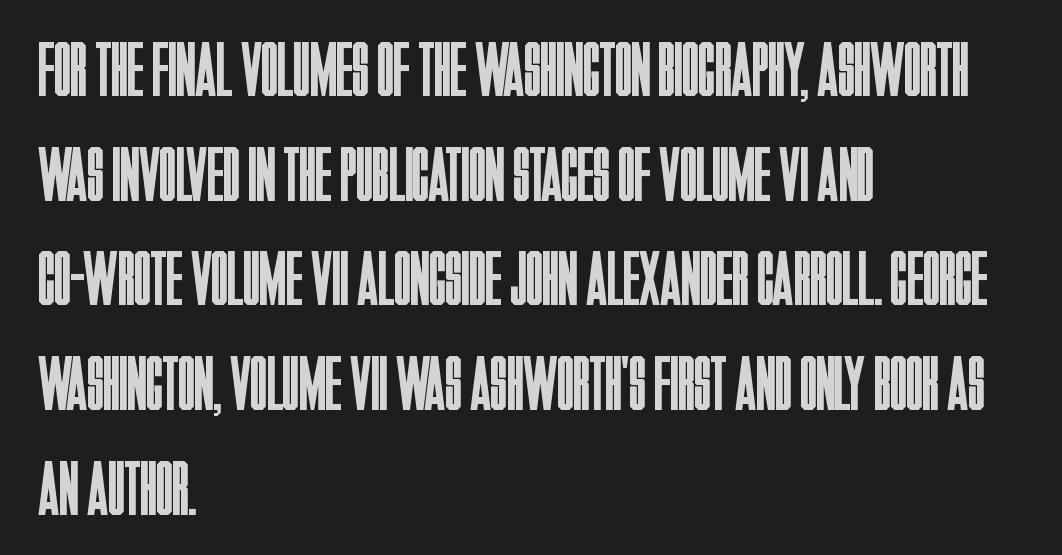
Q: Is the text bold? A: No.
Q: Is the text italic (slanted)? A: No, it is upright.
Q: Is the typeface a serif or a sans-serif typeface? A: Sans-serif.
Q: Is the text underlined? A: No.
Q: How is the paragraph aligned? A: Left-aligned.
Q: Is the spacing between letters normal or unusually wide? A: Normal.
Q: Is the spacing between lines tight, normal or loose? A: Normal.
Q: Width (condensed, normal, or wide)? A: Condensed.
Q: Stroke contrast? A: Low.
Q: x-height? A: Large.
Q: Monospaced? A: No.
